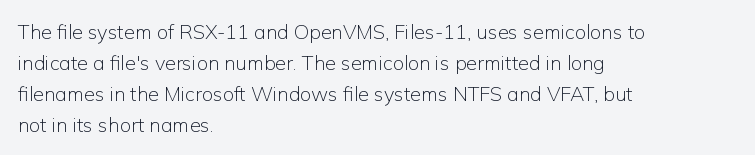
The face looks like a standard text weight, possibly lighter. The type is set solid horizontally, with unmodified tracking. The lettering stays uniformly vertical, giving the passage a roman look. Leading: standard. Casual observation: everything's shoved over to the left.
